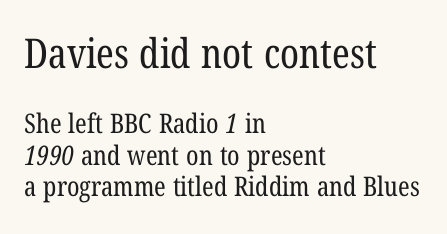
Q: Is the text bold? A: No.
Q: Is the typeface a serif or a sans-serif typeface? A: Serif.
Q: Is the text underlined? A: No.
Q: How is the paragraph aligned? A: Left-aligned.
Q: Is the spacing between letters normal or unusually wide? A: Normal.
Q: Which block of text is set in a larger size, the first (top) or the second (bottom)? A: The first (top) one.
Q: Width (condensed, normal, or wide)? A: Condensed.
Q: Stroke contrast? A: Low.
Q: x-height? A: Medium.
Q: Monospaced? A: No.
